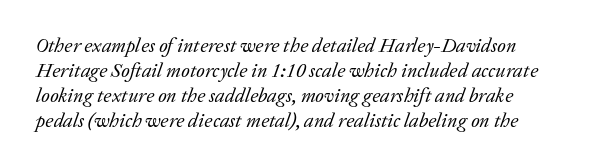
A quiet, ordinary-to-light weight characterises the typeface. The block of text has a typical density, with ordinary space between rows. Characters follow at the spacing the type designer built in. Rendered with sloped, italic letterforms. Plain, unruled lines of type.
